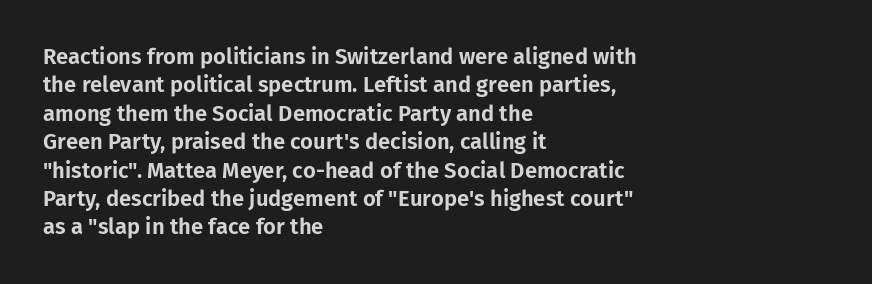
{"italic": "no", "underline": "no", "align": "left", "line_spacing": "normal", "line_spacing_ratio": 1.29, "letter_spacing": "normal", "letter_spacing_em": 0.0, "glyph_px": 22}
